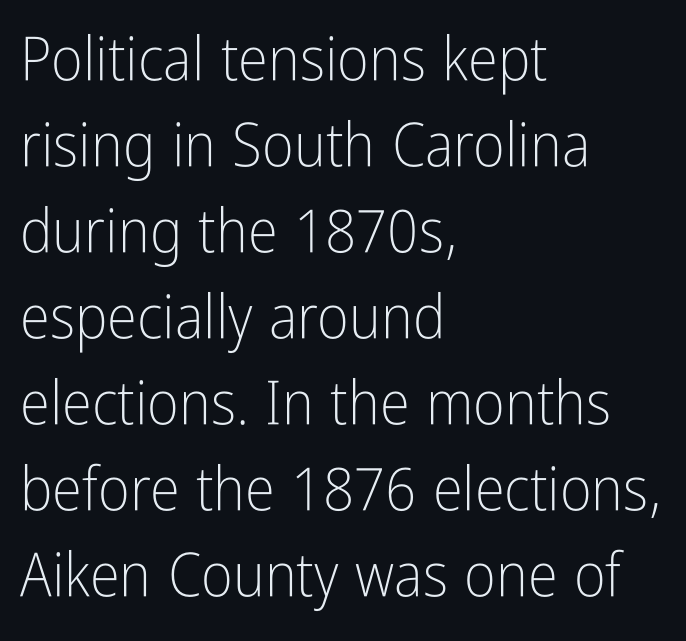
{"serif": "no", "italic": "no", "bold": "no", "weight": "light", "width": "condensed", "stroke_contrast": "low", "x_height": "medium", "monospaced": "no", "underline": "no", "align": "left", "line_spacing": "normal", "line_spacing_ratio": 1.41, "letter_spacing": "normal", "letter_spacing_em": 0.0, "glyph_px": 61}
